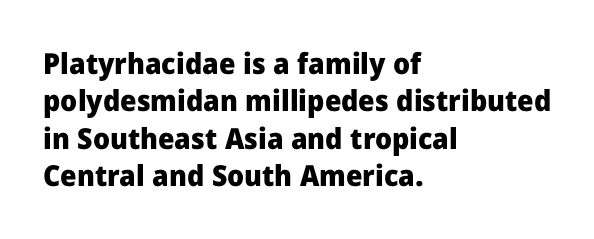
The image shows 29 px heavy sans-serif type, upright; set left-aligned, normal line spacing (1.29x), normal letter spacing, not underlined; low stroke contrast and a medium x-height.
